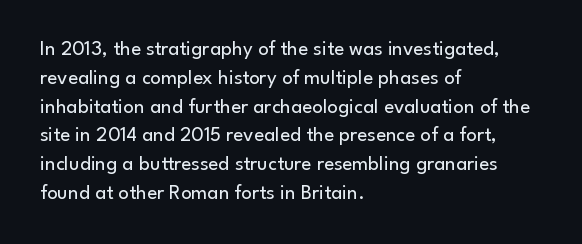
Q: Is the text bold? A: No.
Q: Is the text italic (slanted)? A: No, it is upright.
Q: Is the text underlined? A: No.
Q: How is the paragraph aligned? A: Left-aligned.
Q: Is the spacing between letters normal or unusually wide? A: Normal.
Q: Is the spacing between lines tight, normal or loose? A: Normal.
